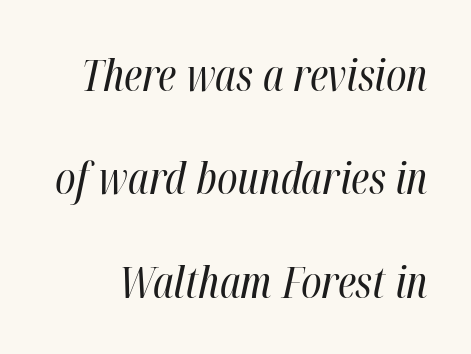
{"italic": "yes", "lean": "right", "slant_degrees": 12, "bold": "no", "weight": "regular", "width": "condensed", "stroke_contrast": "high", "x_height": "medium", "monospaced": "no", "underline": "no", "line_spacing": "loose", "line_spacing_ratio": 2.35, "letter_spacing": "normal", "letter_spacing_em": 0.0, "glyph_px": 44}
